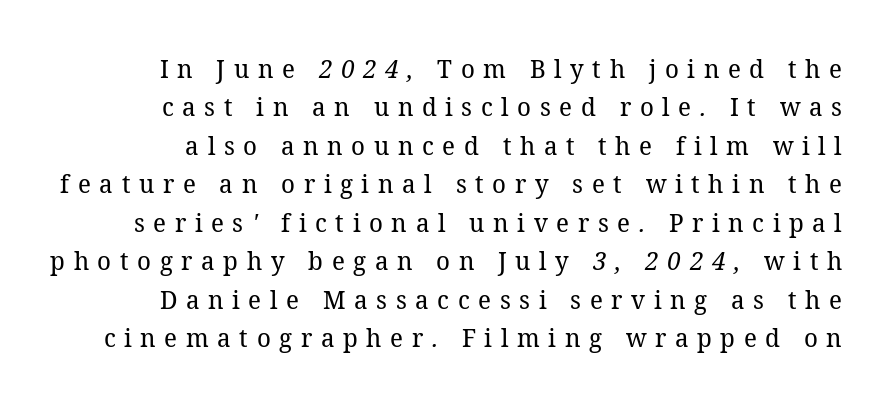
{"bold": "no", "underline": "no", "line_spacing": "normal", "line_spacing_ratio": 1.48, "letter_spacing": "wide", "letter_spacing_em": 0.33, "glyph_px": 26}
